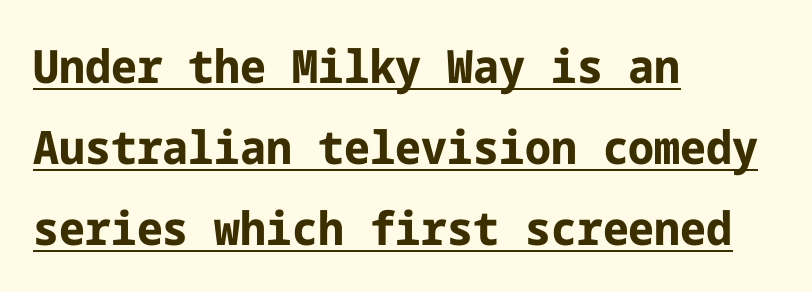
{"serif": "no", "italic": "no", "bold": "yes", "weight": "bold", "width": "normal", "stroke_contrast": "low", "x_height": "medium", "underline": "yes", "align": "left", "line_spacing_ratio": 1.76, "letter_spacing": "normal", "letter_spacing_em": 0.0, "glyph_px": 46}
